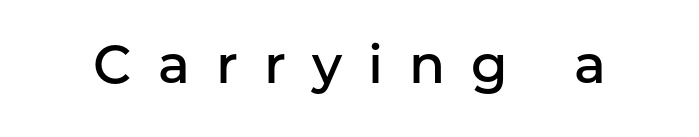
On the weight axis this lands at semibold, roughly 600. Here the designer chose a conventional face with non-uniform glyph widths. Just letters on the line, the space beneath them empty. Rendered with straight, roman letterforms. The rendering shows plain stroke endings on the letterforms — a sans-serif design.
